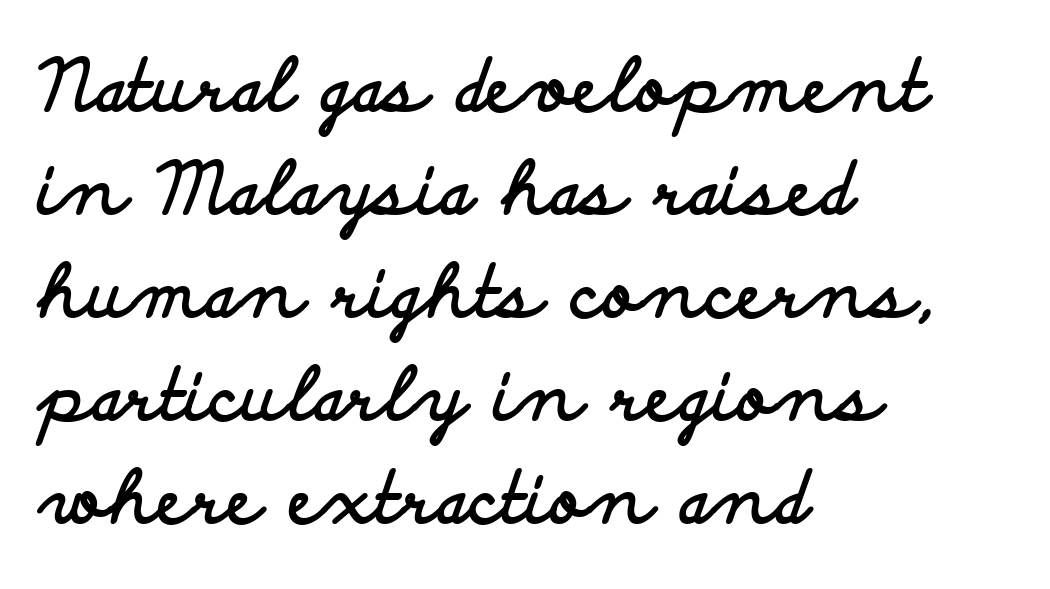
Q: Is the text bold? A: Yes.
Q: Is the text italic (slanted)? A: Yes.
Q: Is the typeface a serif or a sans-serif typeface? A: Sans-serif.
Q: Is the text underlined? A: No.
Q: How is the paragraph aligned? A: Left-aligned.
Q: Is the spacing between letters normal or unusually wide? A: Normal.
Q: Is the spacing between lines tight, normal or loose? A: Normal.
Q: Width (condensed, normal, or wide)? A: Wide.
Q: Stroke contrast? A: Low.
Q: x-height? A: Small.
Q: Monospaced? A: No.
